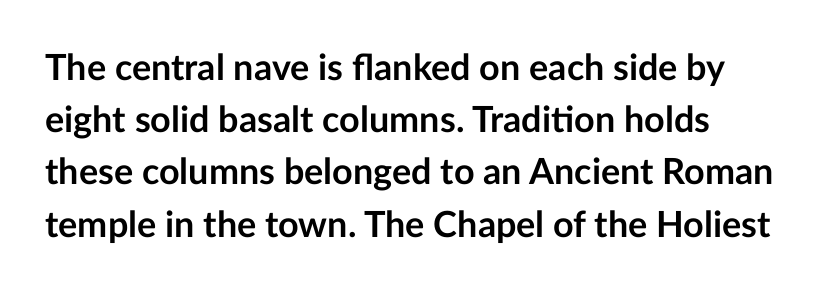
Words appear dense and cohesive because spacing is normal. Note: no serifs on the glyphs. Posture: upright roman. The space directly below the letters is spotless. Character widths vary here, with narrow letters taking less room than wide ones. You'd pick this weight for a headline — it's a proper bold.
